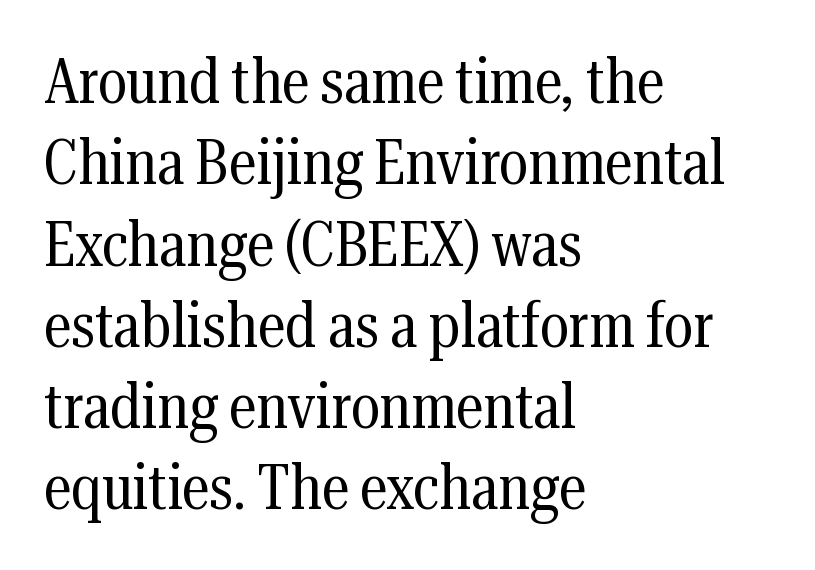
These lines keep a tight, regular rhythm from letter to letter. The glyphs in this specimen are seriffed. Any mark beneath the type? The region is blank. Every stem runs plumb, perpendicular to the baseline. The rendering uses natural spacing where letterforms have individual widths.
